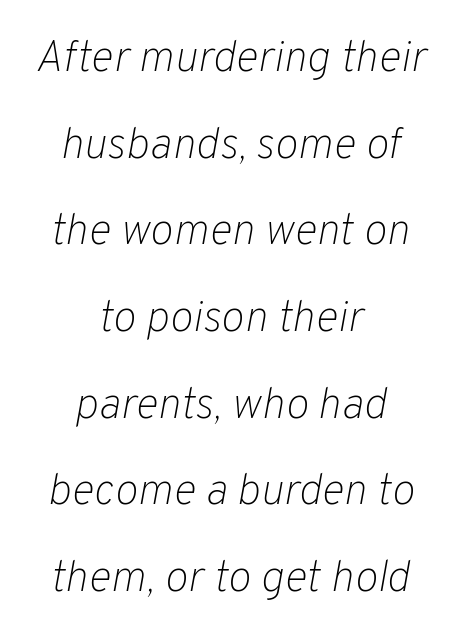
{"italic": "yes", "lean": "right", "slant_degrees": 10, "bold": "no", "weight": "light", "width": "normal", "stroke_contrast": "low", "x_height": "medium", "monospaced": "no", "underline": "no", "align": "center", "line_spacing": "loose", "line_spacing_ratio": 1.97, "letter_spacing": "normal", "letter_spacing_em": 0.0, "glyph_px": 44}
